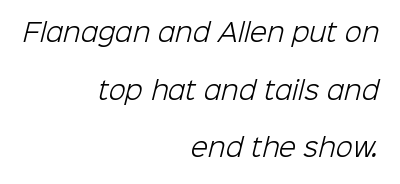
The image shows 25 px text type; set right-aligned, loose line spacing (2.31x), normal letter spacing, not underlined.
